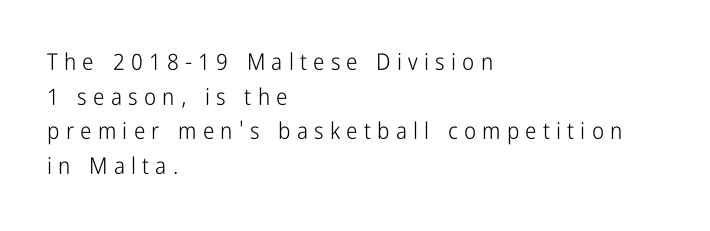
The image shows 23 px text type, upright; set left-aligned, normal line spacing (1.51x), unusually wide letter spacing (+0.27 em), not underlined.
